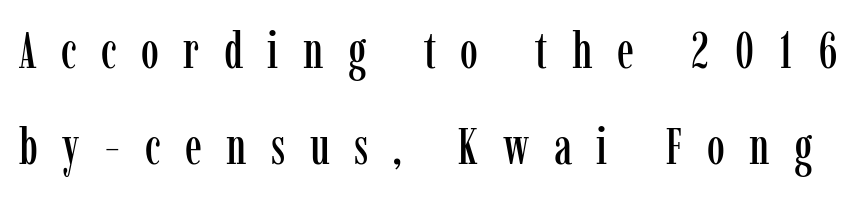
The image shows 51 px condensed serif type, upright; set line spacing 1.89x, unusually wide letter spacing (+0.48 em), not underlined; low stroke contrast and a medium x-height.
